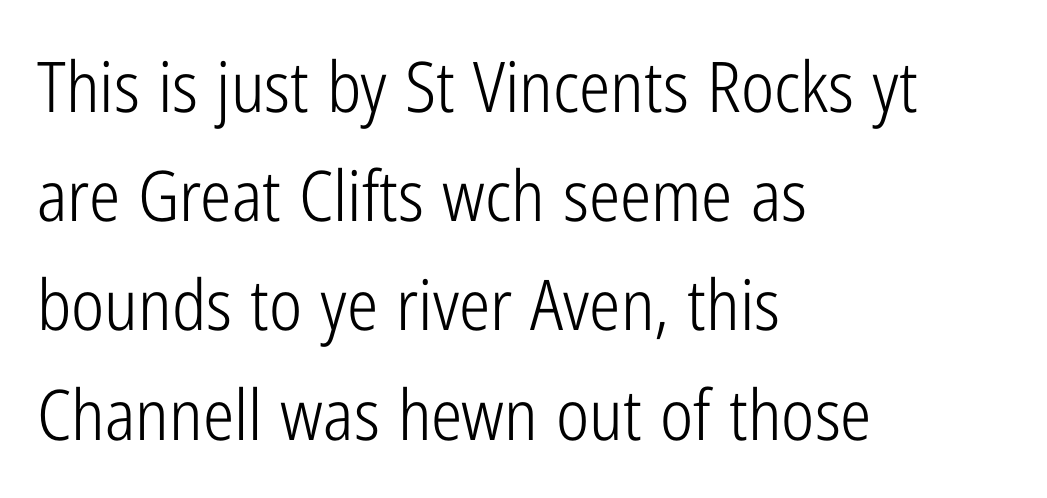
Descender tails drop into unmarked territory. Nothing sits at the stroke ends, so this counts as sans-serif. The setting favours the left margin, as ordinary paragraphs usually do. Each stroke keeps to a modest, everyday thickness or less.
